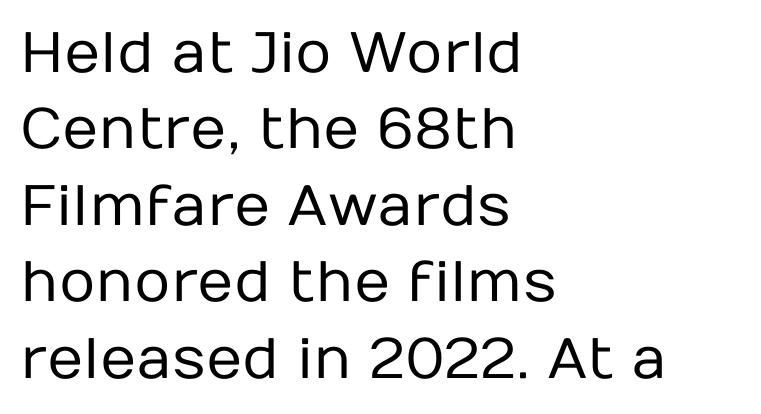
Q: Is the text bold? A: No.
Q: Is the text italic (slanted)? A: No, it is upright.
Q: Is the typeface a serif or a sans-serif typeface? A: Sans-serif.
Q: Is the text underlined? A: No.
Q: How is the paragraph aligned? A: Left-aligned.
Q: Is the spacing between letters normal or unusually wide? A: Normal.
Q: Is the spacing between lines tight, normal or loose? A: Normal.
Q: Width (condensed, normal, or wide)? A: Normal.
Q: Stroke contrast? A: Low.
Q: x-height? A: Medium.
Q: Monospaced? A: No.
